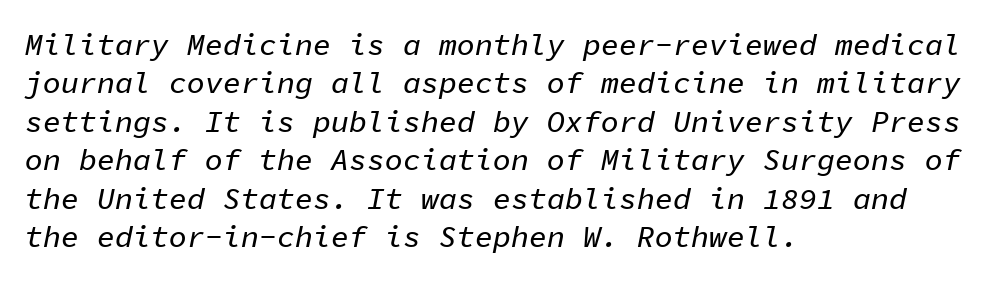
The image shows 30 px text type, italic (leaning right), monospaced; set left-aligned, normal line spacing (1.28x), normal letter spacing, not underlined; low stroke contrast and a medium x-height.
